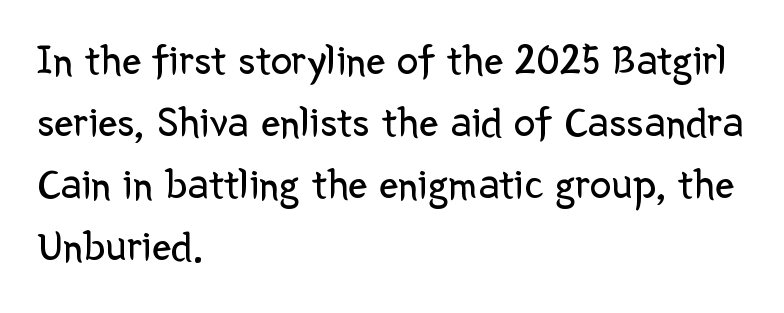
Alignment: flush left. Letters have the restrained weight of plain body copy at most. Whoever set this chose a conventional vertical rhythm. Unlike italic type, these characters show no tilt at all. The passage shown is typed in a proportional face where columns would drift. Descenders are the only things crossing below the line.
